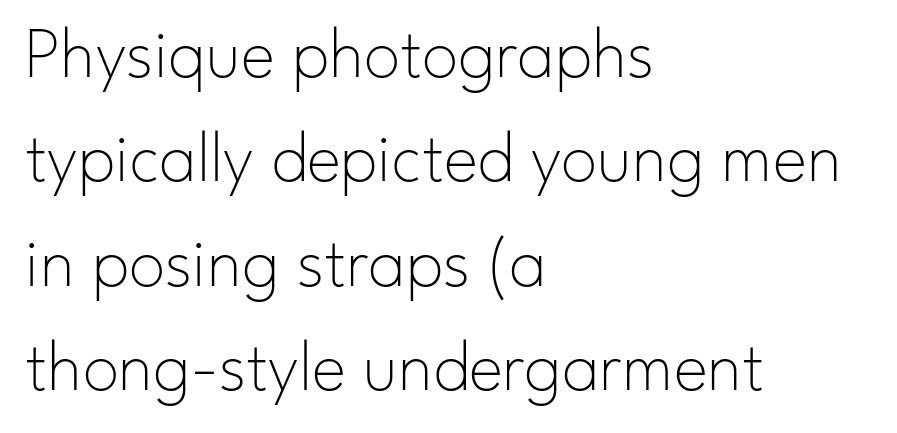
{"serif": "no", "italic": "no", "bold": "no", "weight": "thin", "width": "normal", "stroke_contrast": "low", "x_height": "small", "monospaced": "no", "underline": "no", "align": "left", "line_spacing": "normal", "line_spacing_ratio": 1.43, "letter_spacing": "normal", "letter_spacing_em": 0.0, "glyph_px": 73}
